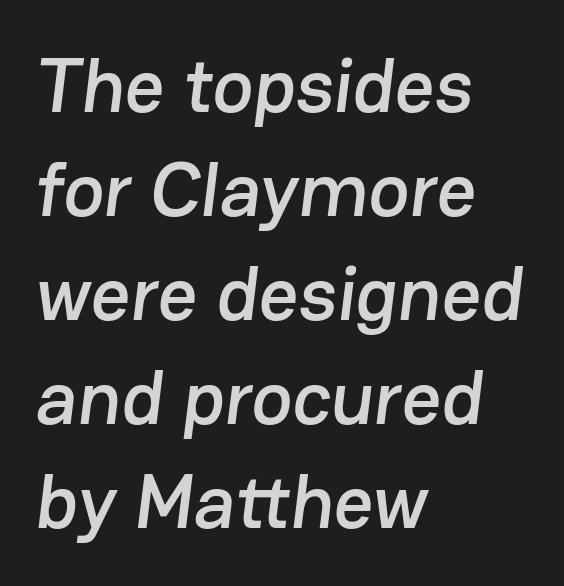
The block of text has a typical density, with ordinary space between rows. The paragraph shown leans on its left margin. Look at the tracking — it's just the regular setting, nothing added. You could not count columns in this text — the font is proportionally spaced. The glyphs are unaccompanied by any horizontal stroke below them.
